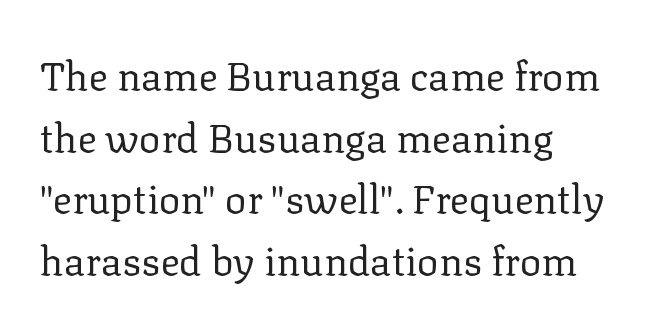
{"serif": "yes", "italic": "no", "bold": "no", "weight": "regular", "width": "normal", "stroke_contrast": "low", "x_height": "medium", "monospaced": "no", "underline": "no", "align": "left", "line_spacing": "normal", "line_spacing_ratio": 1.54, "letter_spacing": "normal", "letter_spacing_em": 0.0, "glyph_px": 40}
